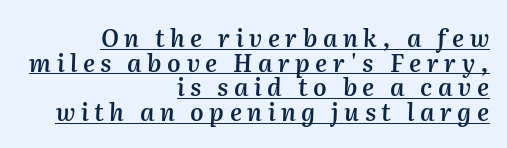
Q: Is the text bold? A: Semi-bold.
Q: Is the text italic (slanted)? A: Yes, it leans right by about 2 degrees.
Q: Is the text underlined? A: Yes.
Q: How is the paragraph aligned? A: Right-aligned.
Q: Is the spacing between letters normal or unusually wide? A: Unusually wide.
Q: Is the spacing between lines tight, normal or loose? A: Tight.
